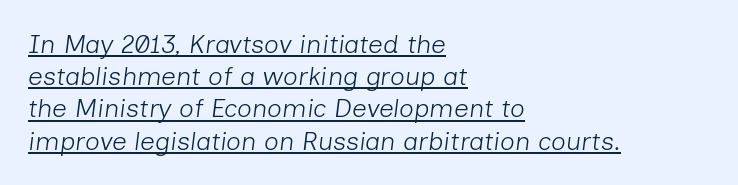
Decoration check: the copy is underlined. The face used here has a pronounced slope to its letters. This rendering uses left alignment, leaving the right contour irregular. Students, note that the glyphs here touch the page at normal intervals. A quiet, ordinary-to-light weight characterises the typeface.
